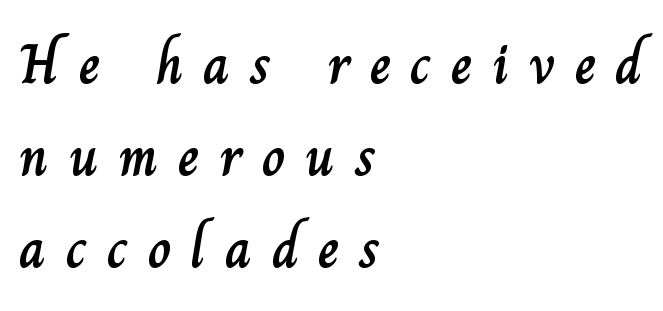
{"width": "normal", "stroke_contrast": "low", "x_height": "small", "monospaced": "no", "underline": "no", "align": "left", "line_spacing": "normal", "line_spacing_ratio": 1.61, "letter_spacing": "wide", "letter_spacing_em": 0.35, "glyph_px": 57}
